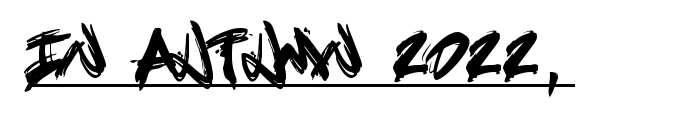
You could call the tracking neutral — neither tight nor loose. Underline: present. Classification — sans serif.
